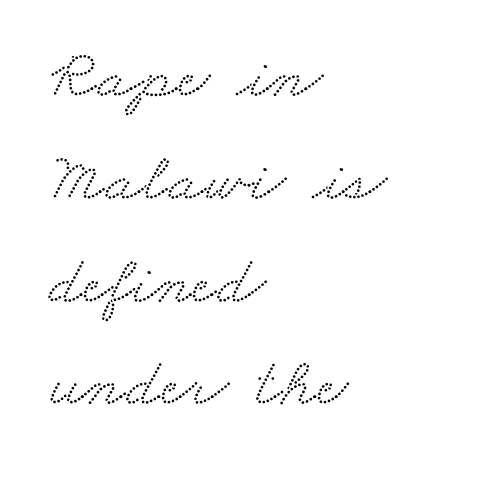
{"serif": "yes", "width": "wide", "stroke_contrast": "medium", "x_height": "small", "monospaced": "no", "underline": "no", "align": "left", "line_spacing": "normal", "line_spacing_ratio": 1.49, "letter_spacing": "normal", "letter_spacing_em": 0.0, "glyph_px": 69}
